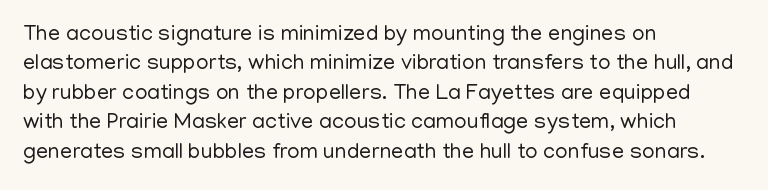
The image shows 22 px text type, upright; set left-aligned, normal line spacing (1.34x), normal letter spacing, not underlined.
